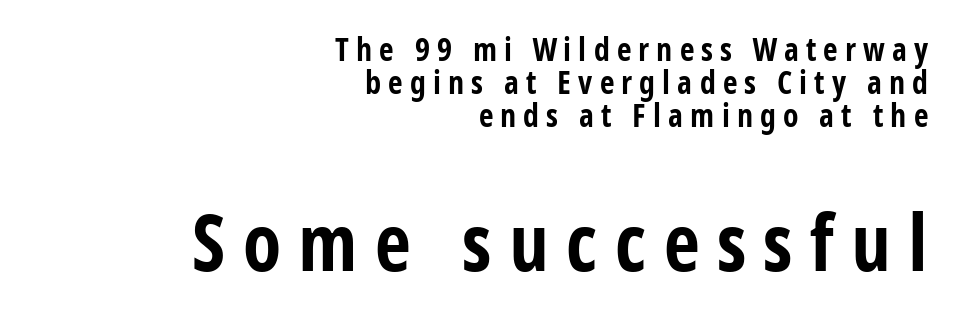
The ragged edge is on the left, which tells us the setting is flush right. What's the leading like? Squeezed, with rows nearly overlapping. A typesetter would call this proportional, since set widths differ per character. Each glyph is drawn with heavy, bold strokes. What stands out about the letter spacing? Its width — letters are far apart. Italic? Not at all — the glyphs are vertical.
